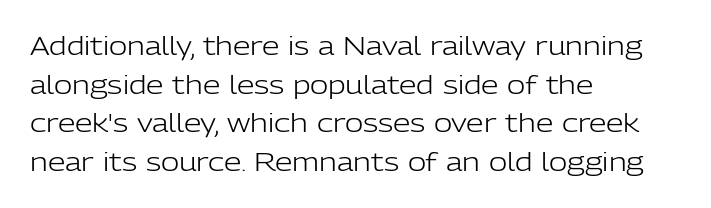
The image shows 25 px text type, upright; set left-aligned, normal line spacing (1.55x), normal letter spacing, not underlined.
